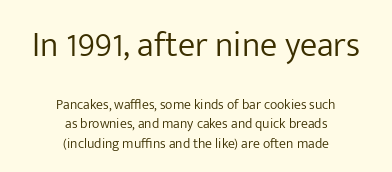
{"serif": "no", "italic": "no", "bold": "no", "weight": "light", "width": "normal", "stroke_contrast": "low", "x_height": "medium", "monospaced": "no", "underline": "no", "align": "center", "line_spacing": "normal", "line_spacing_ratio": 1.39, "letter_spacing": "normal", "letter_spacing_em": 0.0, "larger_block": "first", "size_ratio": 2.5, "glyph_px": 35}
